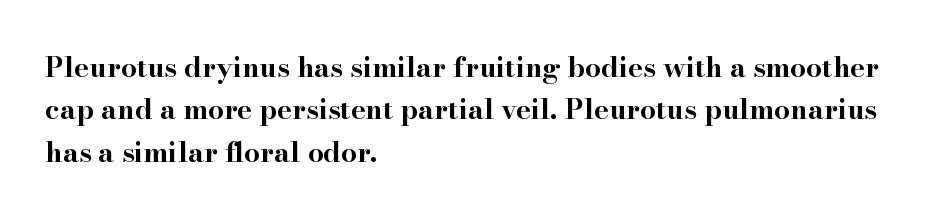
The image shows 28 px bold, wide serif type, upright; set left-aligned, normal line spacing (1.51x), normal letter spacing, not underlined; high stroke contrast and a small x-height.
